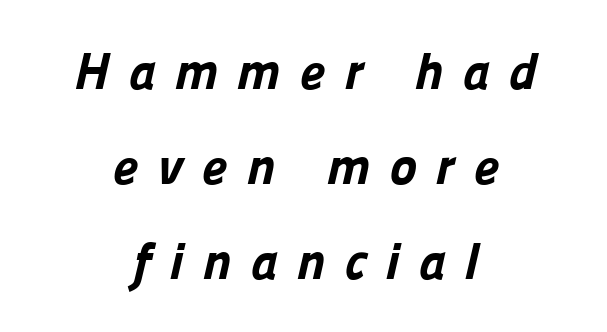
{"serif": "no", "bold": "yes", "weight": "bold", "width": "normal", "stroke_contrast": "low", "x_height": "medium", "monospaced": "no", "underline": "no", "align": "center", "line_spacing_ratio": 1.83, "letter_spacing": "wide", "letter_spacing_em": 0.36, "glyph_px": 52}
